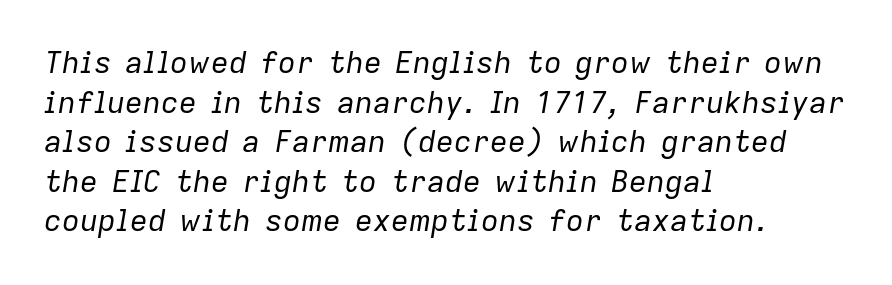
The passage is arranged the way most books set body copy — flush left. Heaviness? Minimal to ordinary, like unemphasized prose. No extra tracking has been applied to these lines. Observe the lean: these are italic letterforms.
